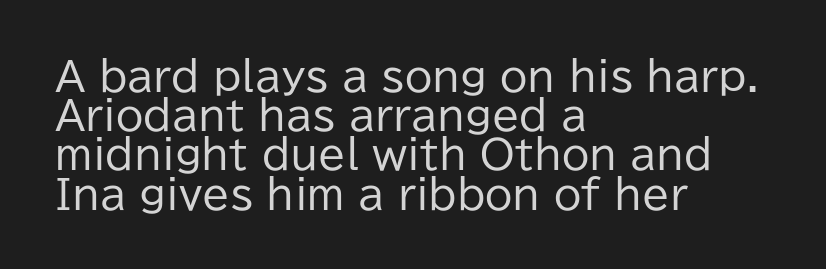
Every stem runs plumb, perpendicular to the baseline. Lines of text with bare space underneath. The type family on display is of the sans-serif kind. Notice how descenders almost collide with the ascenders below — that's tight leading. The type is set solid horizontally, with unmodified tracking. The letters advance in unequal steps, a hallmark of proportional type.
